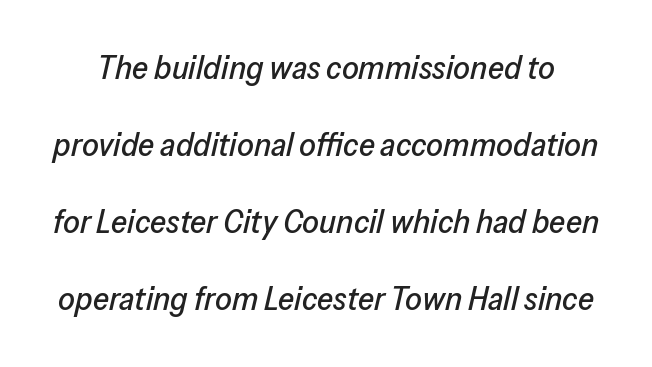
The image shows 33 px text type, italic (leaning right); set loose line spacing (2.33x), normal letter spacing, not underlined; low stroke contrast and a medium x-height.
